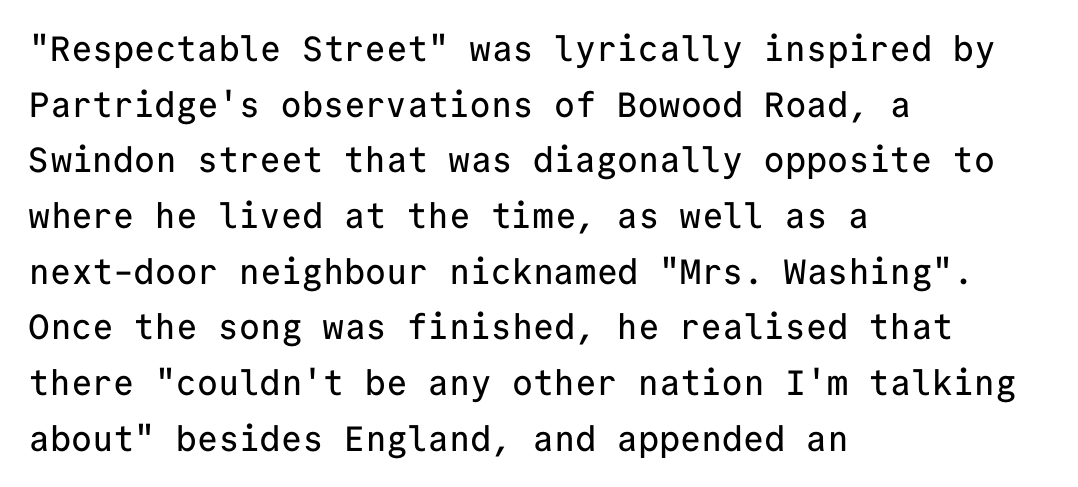
{"serif": "no", "italic": "no", "width": "normal", "stroke_contrast": "low", "x_height": "medium", "monospaced": "yes", "underline": "no", "align": "left", "line_spacing": "normal", "line_spacing_ratio": 1.59, "letter_spacing": "normal", "letter_spacing_em": 0.0, "glyph_px": 35}
